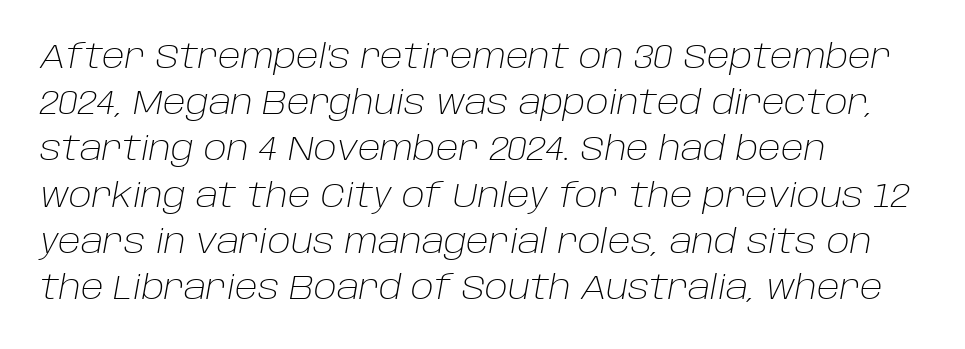
Leading: standard. Heaviness? Minimal to ordinary, like unemphasized prose. Descenders hang freely into open space. Between one letter and the next there's only the usual sliver of space.
